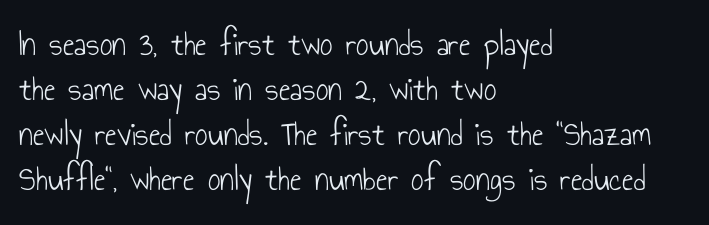
The image shows 35 px light, condensed sans-serif type, upright; set left-aligned, normal line spacing (1.29x), normal letter spacing, not underlined; low stroke contrast and a small x-height.
